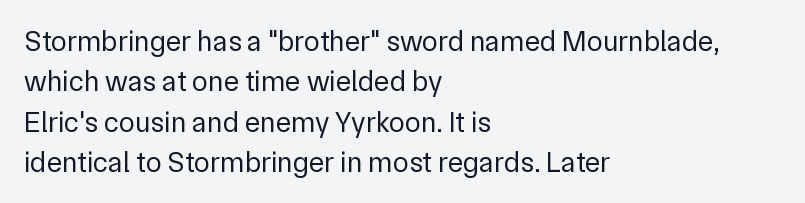
The image shows 29 px regular-weight sans-serif type, upright; set left-aligned, normal line spacing (1.39x), normal letter spacing, not underlined; low stroke contrast and a medium x-height.
